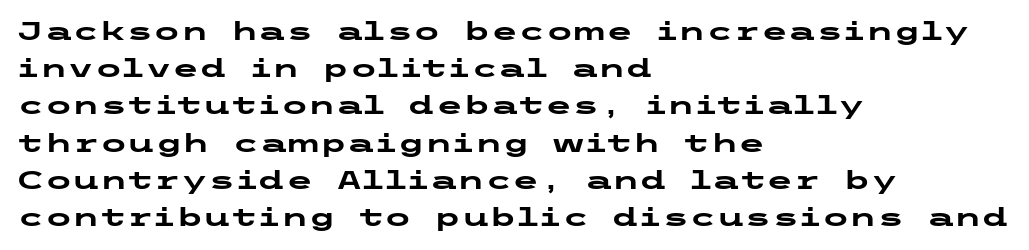
Italic: no, the glyphs are upright roman. Weight: bold. A typesetter would call this zero additional tracking. Does the copy run flush right? No — it runs flush left. In terms of leading, this rendering sits right in the middle. Quick note: underline off.
